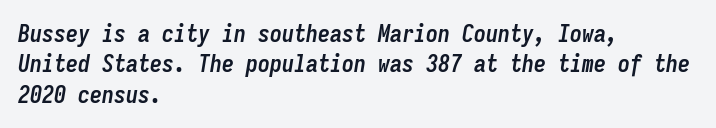
The image shows 24 px bold type, italic (leaning right); set left-aligned, normal line spacing (1.27x), normal letter spacing, not underlined.
